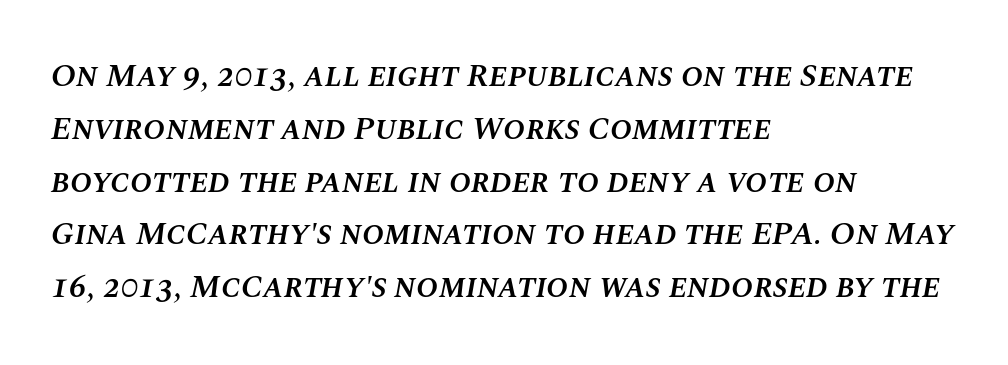
The image shows 33 px semibold type, italic (leaning right); set left-aligned, normal line spacing (1.6x), normal letter spacing, not underlined; medium stroke contrast and a large x-height.
